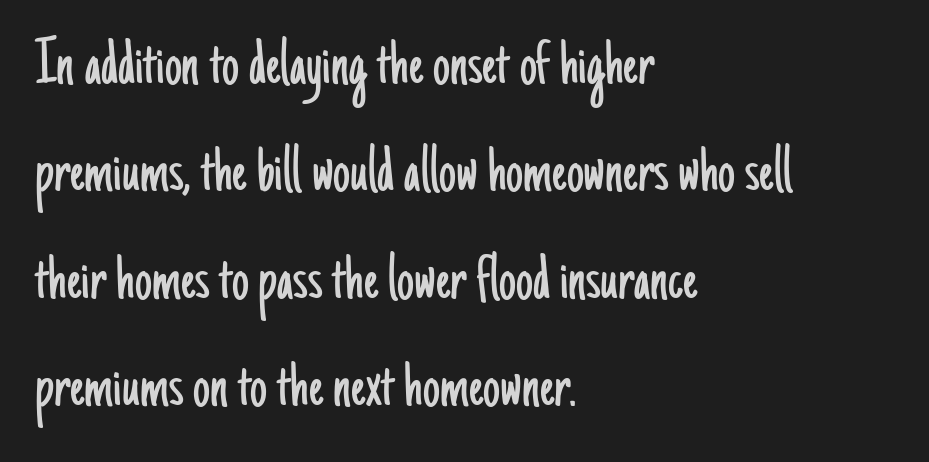
Q: Is the text bold? A: No.
Q: Is the text italic (slanted)? A: No, it is upright.
Q: Is the typeface a serif or a sans-serif typeface? A: Sans-serif.
Q: Is the text underlined? A: No.
Q: How is the paragraph aligned? A: Left-aligned.
Q: Is the spacing between letters normal or unusually wide? A: Normal.
Q: Is the spacing between lines tight, normal or loose? A: Normal.
Q: Width (condensed, normal, or wide)? A: Condensed.
Q: Stroke contrast? A: Low.
Q: x-height? A: Small.
Q: Monospaced? A: No.
